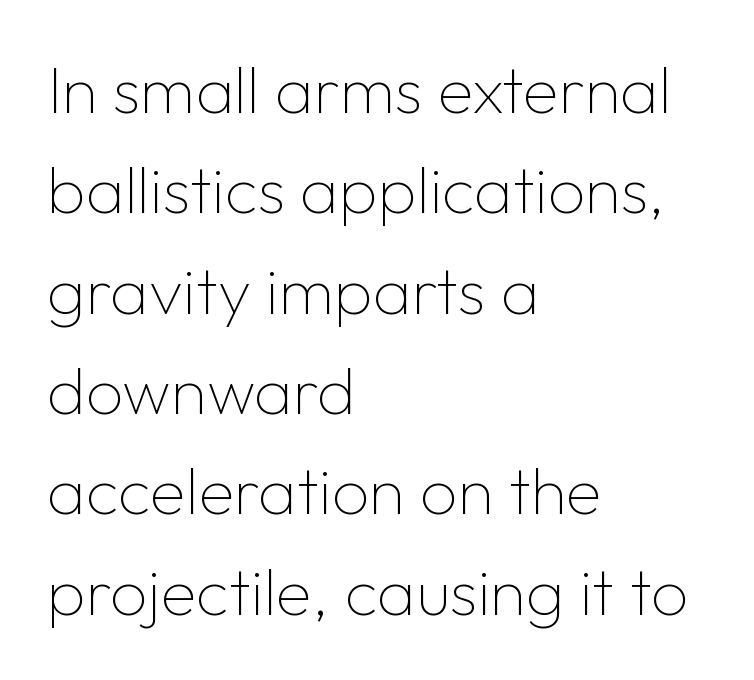
The image shows 66 px thin sans-serif type, upright; set left-aligned, normal line spacing (1.52x), normal letter spacing, not underlined; low stroke contrast and a medium x-height.
